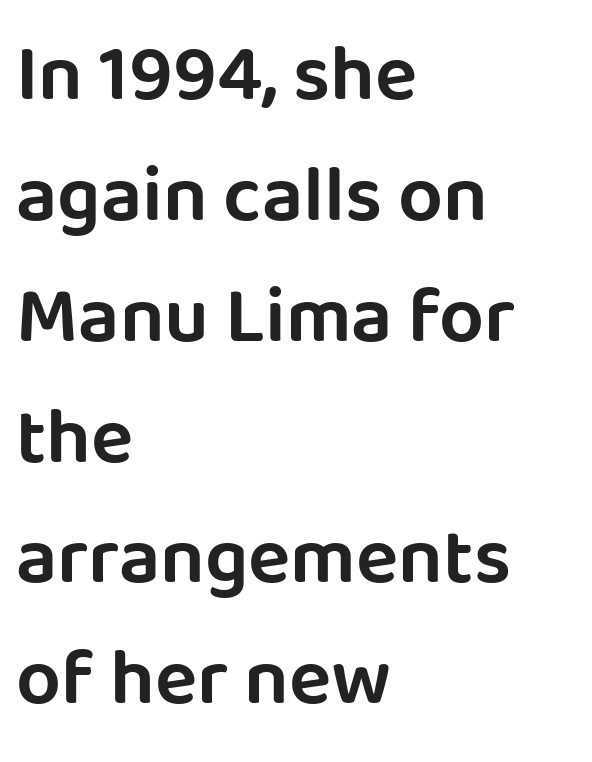
The image shows 79 px sans-serif type, upright; set left-aligned, normal line spacing (1.53x), normal letter spacing, not underlined; low stroke contrast and a large x-height.
